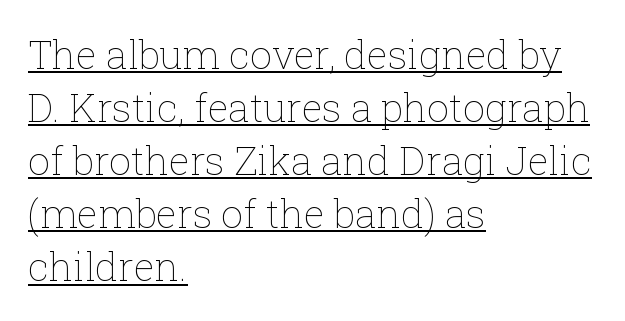
Varying glyph widths throughout — classic text-font behaviour. A student would call this left alignment; a typographer would say flush left, rag right. Spacing between characters is what you'd get straight out of the box. Weight: in the light-to-regular range. Upright lettering throughout.
